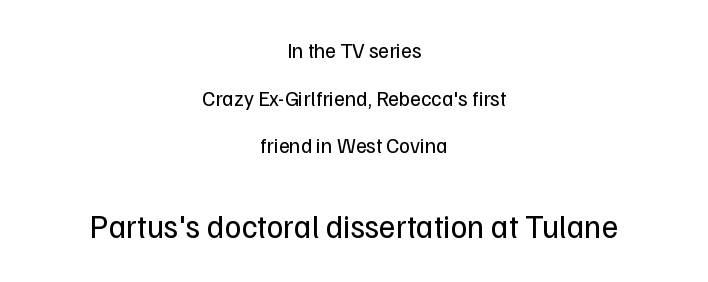
{"serif": "no", "italic": "no", "bold": "no", "weight": "regular", "width": "normal", "stroke_contrast": "low", "x_height": "medium", "monospaced": "no", "underline": "no", "align": "center", "line_spacing": "loose", "line_spacing_ratio": 2.27, "letter_spacing": "normal", "letter_spacing_em": 0.0, "larger_block": "second", "size_ratio": 1.52, "glyph_px": 32}
